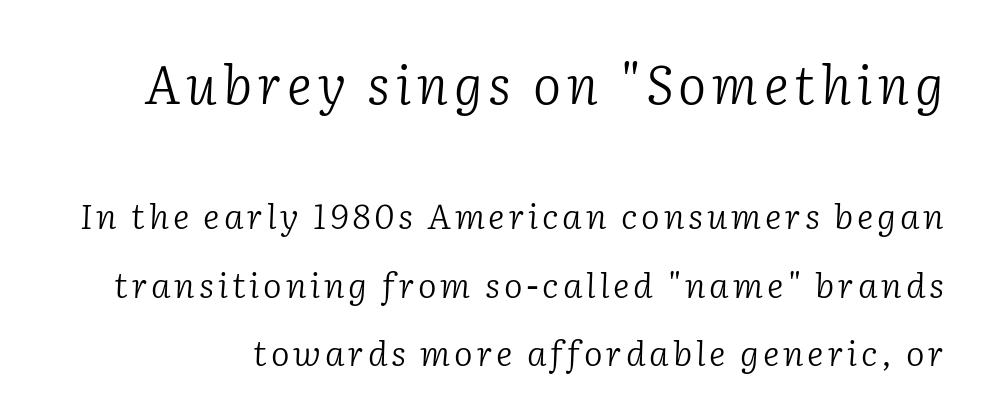
The image shows 53 px light serif type, italic (leaning right); set loose line spacing (1.96x), not underlined; the first (top) block is 1.51x larger; low stroke contrast and a medium x-height.
